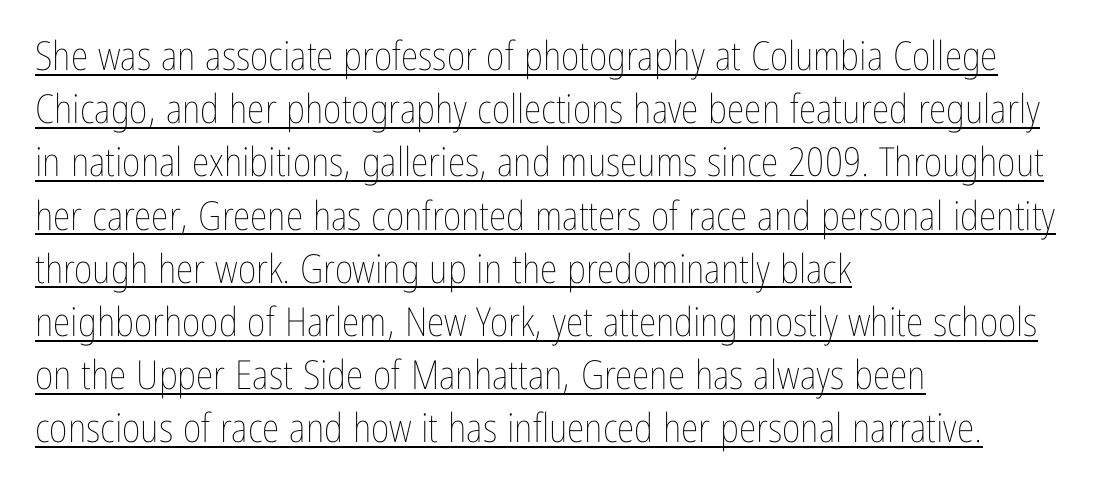
Q: Is the text bold? A: No.
Q: Is the text italic (slanted)? A: No, it is upright.
Q: Is the text underlined? A: Yes.
Q: How is the paragraph aligned? A: Left-aligned.
Q: Is the spacing between letters normal or unusually wide? A: Normal.
Q: Is the spacing between lines tight, normal or loose? A: Normal.
Q: Width (condensed, normal, or wide)? A: Condensed.
Q: Stroke contrast? A: Low.
Q: x-height? A: Medium.
Q: Monospaced? A: No.
